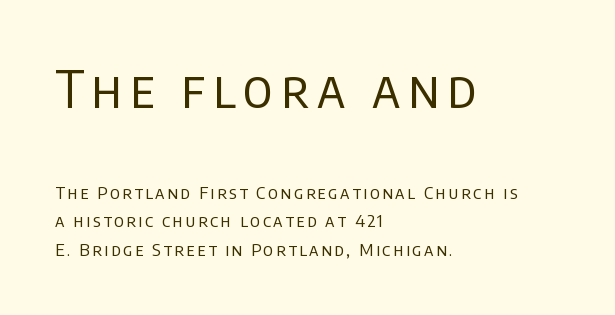
Note the varied advance widths — an 'i' is clearly narrower than an 'm'. Look at the bottom of the vertical strokes: they stop flat, with no serifs. Horizontally, the lines are justified to the leading edge only. Quick note: not italic, upright. This rendering features lettering with no underline. The line-height multiplier appears to be the usual default.
